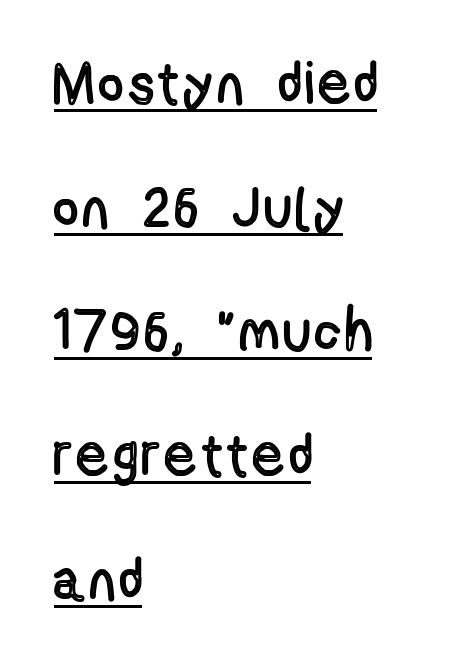
Q: Is the text italic (slanted)? A: No, it is upright.
Q: Is the text underlined? A: Yes.
Q: How is the paragraph aligned? A: Left-aligned.
Q: Is the spacing between lines tight, normal or loose? A: Loose.
Q: Width (condensed, normal, or wide)? A: Condensed.
Q: x-height? A: Medium.
Q: Monospaced? A: No.
